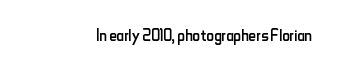
The image shows 21 px text type, upright; set right-aligned, normal letter spacing, not underlined.
